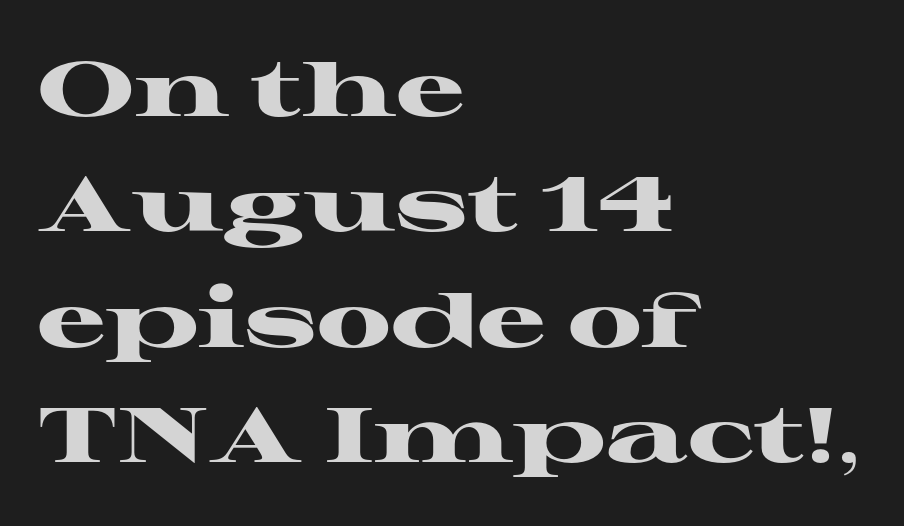
Thick stems and heavy bowls — unmistakably bold. Regarding leading, the lines here are spaced in the standard way. A typesetter would mark this as roman, not italic. Short note: letters normally spaced.
